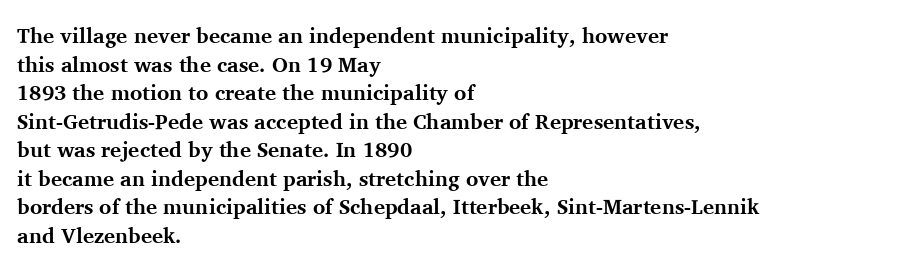
{"italic": "no", "bold": "yes", "underline": "no", "align": "left", "line_spacing": "normal", "line_spacing_ratio": 1.36, "letter_spacing": "normal", "letter_spacing_em": 0.0, "glyph_px": 21}
